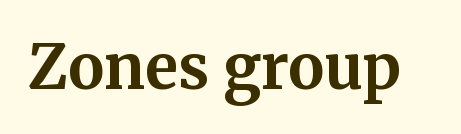
Q: Is the text bold? A: Yes.
Q: Is the text italic (slanted)? A: No, it is upright.
Q: Is the typeface a serif or a sans-serif typeface? A: Serif.
Q: Is the text underlined? A: No.
Q: Is the spacing between letters normal or unusually wide? A: Normal.
Q: Width (condensed, normal, or wide)? A: Normal.
Q: Stroke contrast? A: Medium.
Q: x-height? A: Medium.
Q: Monospaced? A: No.
